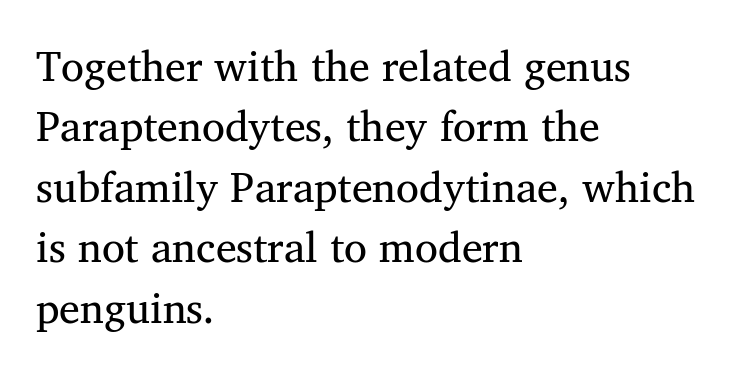
Q: Is the typeface a serif or a sans-serif typeface? A: Serif.
Q: Is the text underlined? A: No.
Q: How is the paragraph aligned? A: Left-aligned.
Q: Is the spacing between letters normal or unusually wide? A: Normal.
Q: Is the spacing between lines tight, normal or loose? A: Normal.
Q: Width (condensed, normal, or wide)? A: Normal.
Q: Stroke contrast? A: Medium.
Q: x-height? A: Medium.
Q: Monospaced? A: No.
